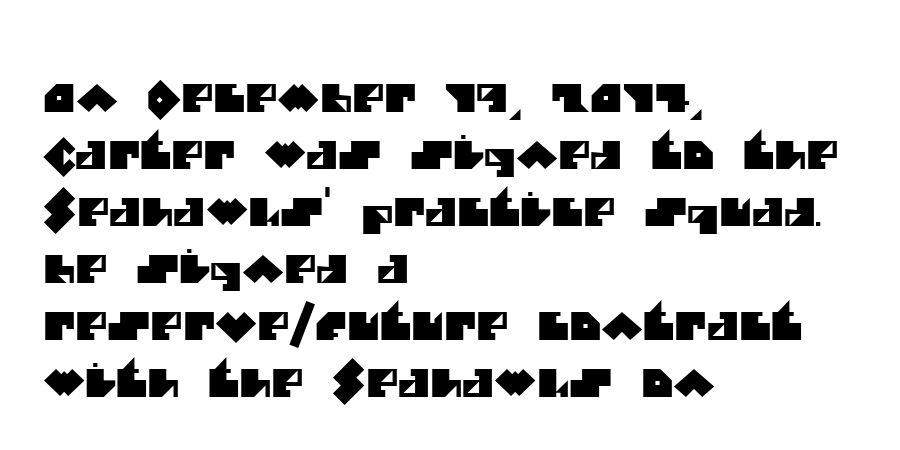
Q: Is the typeface a serif or a sans-serif typeface? A: Sans-serif.
Q: Is the text underlined? A: No.
Q: How is the paragraph aligned? A: Left-aligned.
Q: Is the spacing between letters normal or unusually wide? A: Normal.
Q: Is the spacing between lines tight, normal or loose? A: Normal.
Q: Width (condensed, normal, or wide)? A: Normal.
Q: Stroke contrast? A: Medium.
Q: x-height? A: Large.
Q: Monospaced? A: No.
